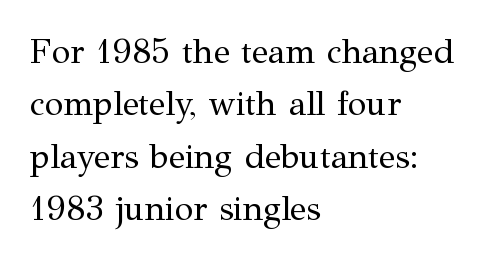
Q: Is the text bold? A: No.
Q: Is the text italic (slanted)? A: No, it is upright.
Q: Is the typeface a serif or a sans-serif typeface? A: Serif.
Q: Is the text underlined? A: No.
Q: How is the paragraph aligned? A: Left-aligned.
Q: Is the spacing between letters normal or unusually wide? A: Normal.
Q: Is the spacing between lines tight, normal or loose? A: Normal.
Q: Width (condensed, normal, or wide)? A: Normal.
Q: Stroke contrast? A: Medium.
Q: x-height? A: Medium.
Q: Monospaced? A: No.
